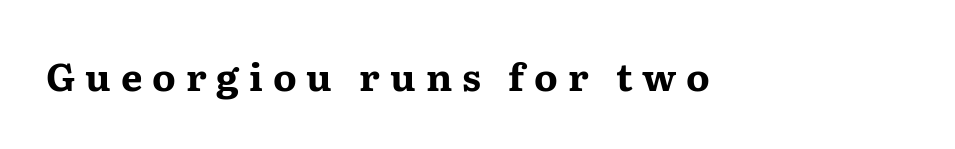
The image shows 38 px bold, wide serif type, upright; set unusually wide letter spacing (+0.26 em), not underlined; medium stroke contrast and a medium x-height.
